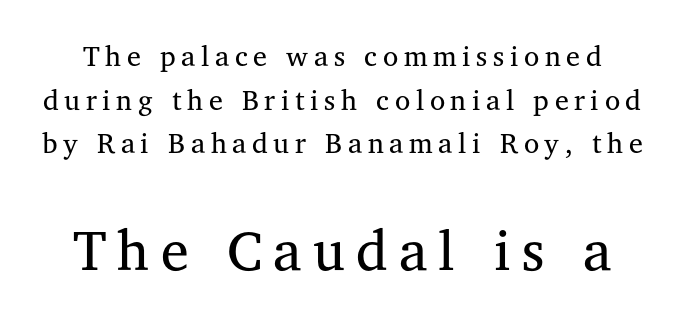
{"serif": "yes", "italic": "no", "bold": "no", "weight": "regular", "width": "normal", "stroke_contrast": "medium", "x_height": "medium", "monospaced": "no", "underline": "no", "line_spacing": "normal", "line_spacing_ratio": 1.56, "letter_spacing": "wide", "letter_spacing_em": 0.2, "larger_block": "second", "size_ratio": 2.0, "glyph_px": 56}
